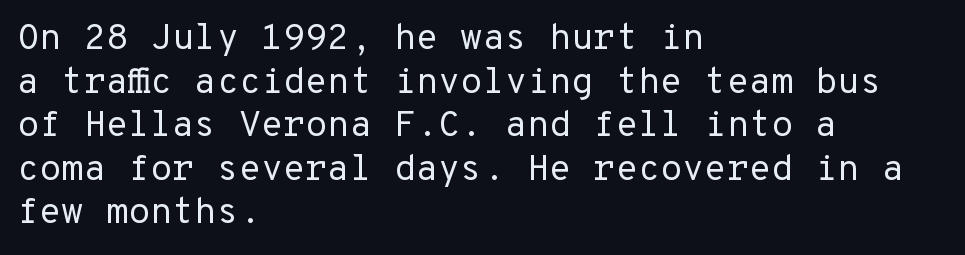
The image shows 36 px regular-weight sans-serif type, upright, monospaced; set left-aligned, line spacing 1.21x, normal letter spacing, not underlined; low stroke contrast and a medium x-height.
